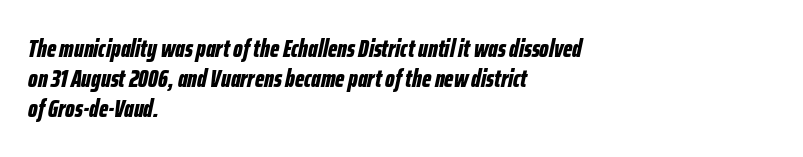
{"italic": "yes", "lean": "right", "slant_degrees": 12, "bold": "yes", "underline": "no", "align": "left", "line_spacing_ratio": 1.21, "letter_spacing": "normal", "letter_spacing_em": 0.0, "glyph_px": 25}
